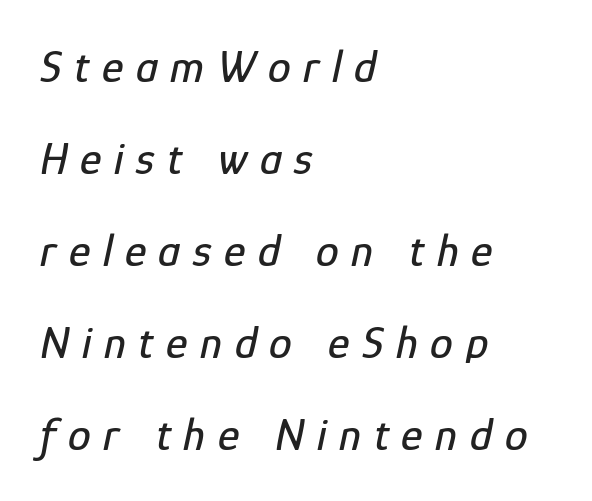
{"italic": "yes", "lean": "right", "slant_degrees": 12, "width": "condensed", "stroke_contrast": "low", "x_height": "medium", "monospaced": "no", "underline": "no", "align": "left", "line_spacing": "loose", "line_spacing_ratio": 2.0, "letter_spacing": "wide", "letter_spacing_em": 0.27, "glyph_px": 46}
